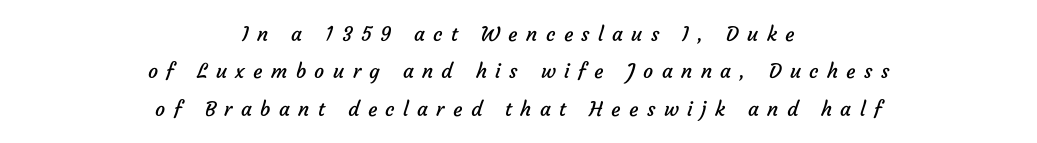
Q: Is the text bold? A: No.
Q: Is the text underlined? A: No.
Q: How is the paragraph aligned? A: Centered.
Q: Is the spacing between letters normal or unusually wide? A: Unusually wide.
